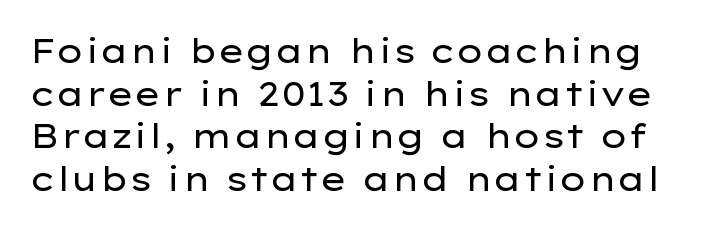
{"serif": "no", "italic": "no", "bold": "no", "weight": "regular", "width": "wide", "stroke_contrast": "low", "x_height": "medium", "monospaced": "no", "underline": "no", "line_spacing": "normal", "line_spacing_ratio": 1.29, "letter_spacing": "normal", "letter_spacing_em": 0.0, "glyph_px": 33}
